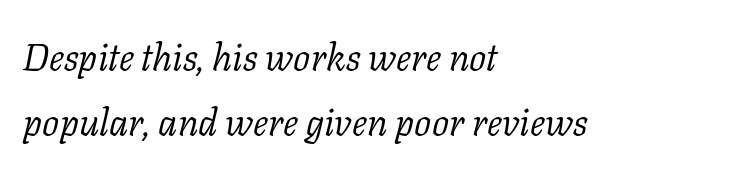
The image shows 38 px light serif type, italic (leaning right); set left-aligned, normal line spacing (1.7x), normal letter spacing, not underlined; low stroke contrast and a medium x-height.
